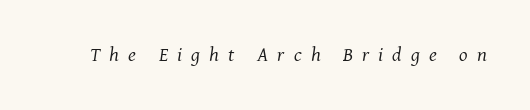
The image shows 20 px text type, italic (leaning right); set unusually wide letter spacing (+0.46 em), not underlined.
